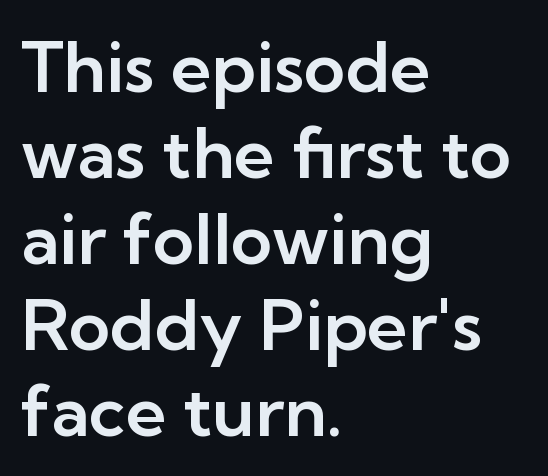
{"serif": "no", "italic": "no", "width": "normal", "stroke_contrast": "low", "x_height": "medium", "monospaced": "no", "underline": "no", "align": "left", "line_spacing_ratio": 1.21, "letter_spacing": "normal", "letter_spacing_em": 0.0, "glyph_px": 71}
